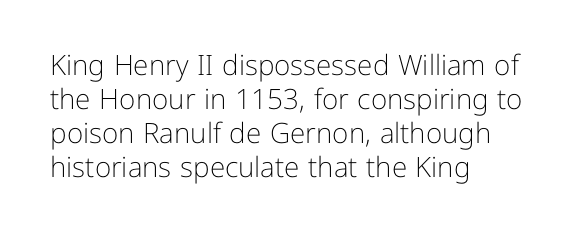
{"serif": "no", "italic": "no", "bold": "no", "weight": "light", "width": "normal", "stroke_contrast": "low", "x_height": "medium", "monospaced": "no", "underline": "no", "align": "left", "line_spacing_ratio": 1.22, "letter_spacing": "normal", "letter_spacing_em": 0.0, "glyph_px": 28}
